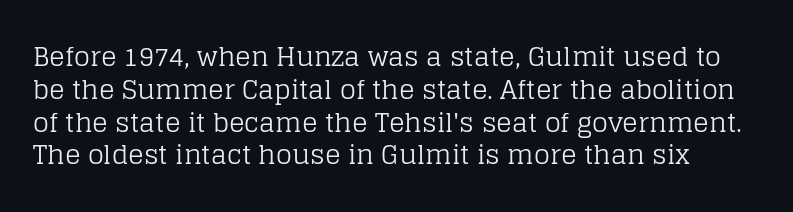
Q: Is the text bold? A: No.
Q: Is the text italic (slanted)? A: No, it is upright.
Q: Is the text underlined? A: No.
Q: Is the spacing between letters normal or unusually wide? A: Normal.
Q: Is the spacing between lines tight, normal or loose? A: Normal.
